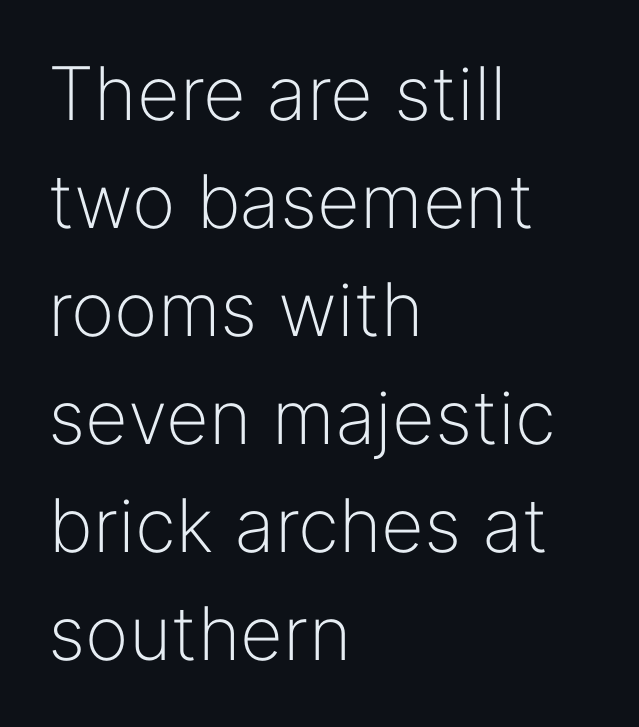
{"serif": "no", "italic": "no", "bold": "no", "weight": "light", "width": "normal", "stroke_contrast": "low", "x_height": "medium", "monospaced": "no", "underline": "no", "align": "left", "line_spacing": "normal", "line_spacing_ratio": 1.46, "letter_spacing": "normal", "letter_spacing_em": 0.0, "glyph_px": 74}
